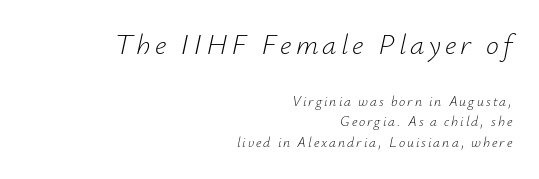
{"italic": "yes", "lean": "right", "slant_degrees": 12, "bold": "no", "weight": "light", "width": "normal", "stroke_contrast": "low", "x_height": "small", "monospaced": "no", "underline": "no", "align": "right", "line_spacing": "normal", "line_spacing_ratio": 1.47, "larger_block": "first", "size_ratio": 2.07, "glyph_px": 29}
